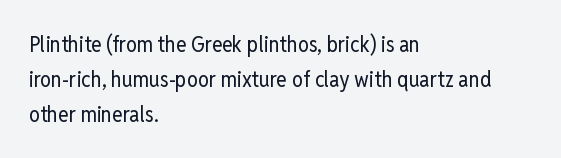
Q: Is the text bold? A: No.
Q: Is the text italic (slanted)? A: No, it is upright.
Q: Is the text underlined? A: No.
Q: How is the paragraph aligned? A: Left-aligned.
Q: Is the spacing between letters normal or unusually wide? A: Normal.
Q: Is the spacing between lines tight, normal or loose? A: Normal.
